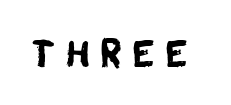
{"serif": "no", "width": "normal", "stroke_contrast": "low", "x_height": "large", "monospaced": "no", "underline": "no", "letter_spacing": "wide", "letter_spacing_em": 0.26, "glyph_px": 37}
